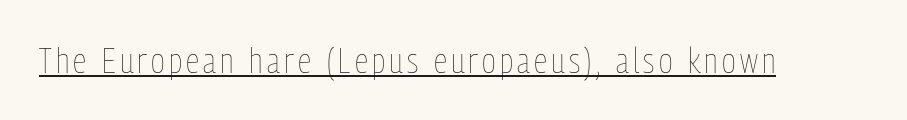
Q: Is the text bold? A: No.
Q: Is the text italic (slanted)? A: No, it is upright.
Q: Is the text underlined? A: Yes.
Q: Width (condensed, normal, or wide)? A: Condensed.
Q: Stroke contrast? A: Low.
Q: x-height? A: Medium.
Q: Monospaced? A: No.
